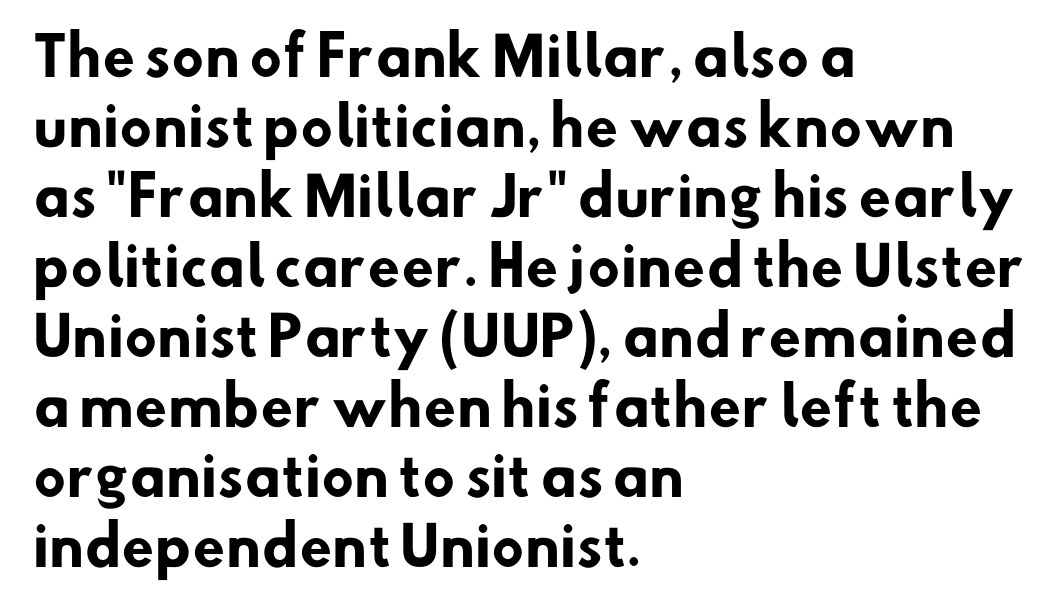
{"serif": "no", "bold": "yes", "weight": "heavy", "width": "normal", "stroke_contrast": "low", "x_height": "small", "monospaced": "no", "underline": "no", "align": "left", "line_spacing": "normal", "line_spacing_ratio": 1.32, "letter_spacing": "normal", "letter_spacing_em": 0.0, "glyph_px": 53}
